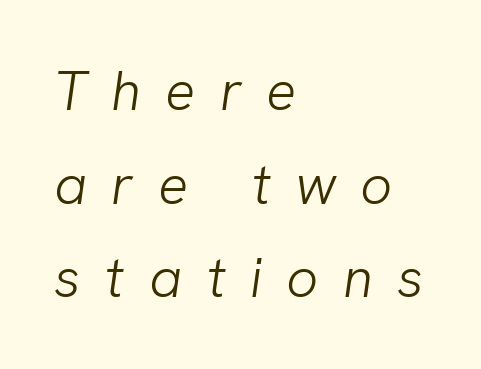
Anything drawn beneath the words? Only blank space. Each new line begins a customary step beneath the previous one. These lines are composed in type without serifs. In terms of letterspacing, this is a distinctly airy, spread setting. Proportional: the letters do not fall into vertical columns.
